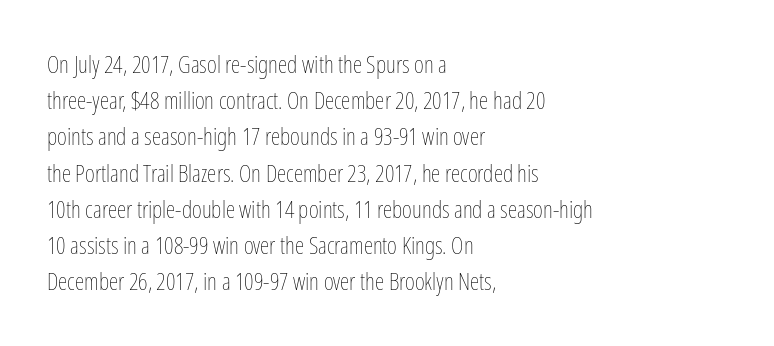
Q: Is the text bold? A: No.
Q: Is the text italic (slanted)? A: No, it is upright.
Q: Is the text underlined? A: No.
Q: How is the paragraph aligned? A: Left-aligned.
Q: Is the spacing between letters normal or unusually wide? A: Normal.
Q: Is the spacing between lines tight, normal or loose? A: Normal.
